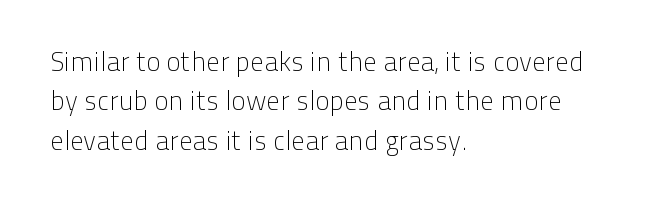
Q: Is the text bold? A: No.
Q: Is the text italic (slanted)? A: No, it is upright.
Q: Is the text underlined? A: No.
Q: How is the paragraph aligned? A: Left-aligned.
Q: Is the spacing between letters normal or unusually wide? A: Normal.
Q: Is the spacing between lines tight, normal or loose? A: Normal.
